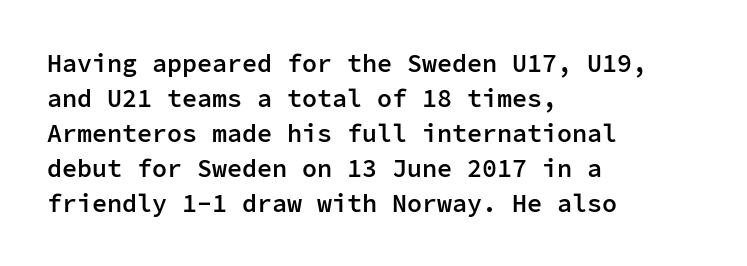
The image shows 25 px text type, upright; set left-aligned, normal line spacing (1.4x), normal letter spacing, not underlined.
